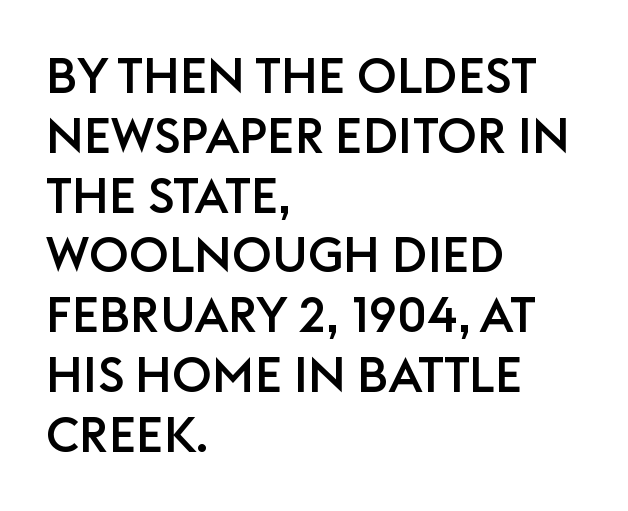
{"serif": "no", "italic": "no", "width": "normal", "stroke_contrast": "low", "x_height": "large", "monospaced": "no", "underline": "no", "align": "left", "line_spacing_ratio": 1.22, "letter_spacing": "normal", "letter_spacing_em": 0.0, "glyph_px": 49}
